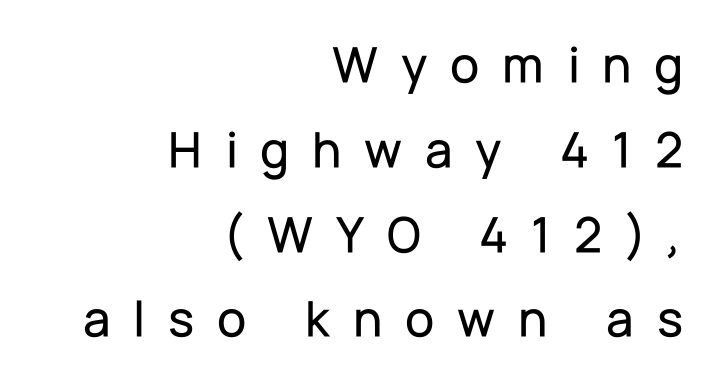
The image shows 53 px sans-serif type, upright; set right-aligned, normal line spacing (1.6x), unusually wide letter spacing (+0.43 em), not underlined; low stroke contrast and a medium x-height.
